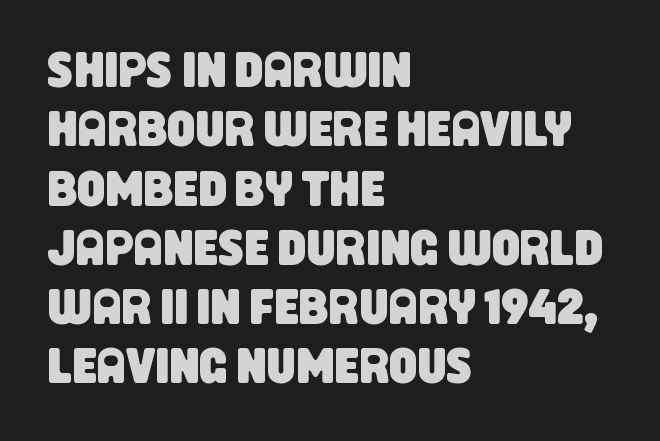
The image shows 49 px condensed sans-serif type; set left-aligned, line spacing 1.21x, normal letter spacing, not underlined; low stroke contrast and a large x-height.
